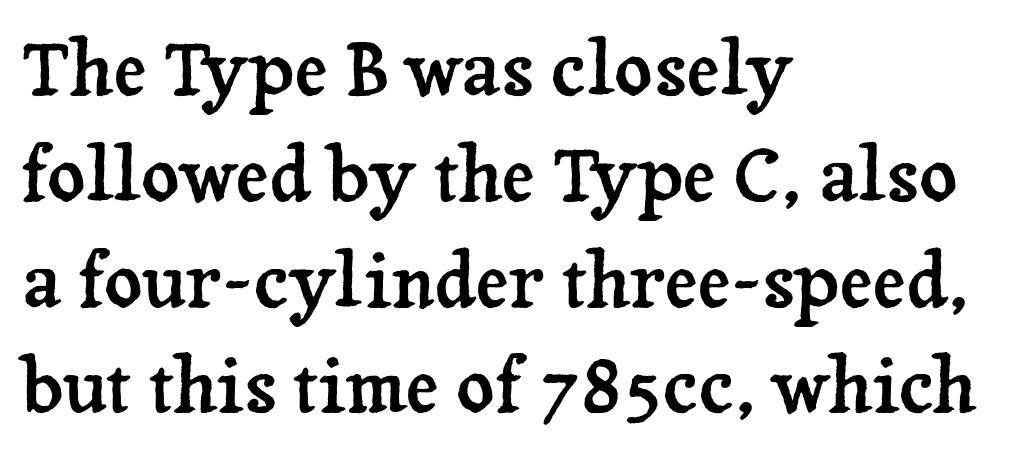
Q: Is the text italic (slanted)? A: No, it is upright.
Q: Is the typeface a serif or a sans-serif typeface? A: Serif.
Q: Is the text underlined? A: No.
Q: How is the paragraph aligned? A: Left-aligned.
Q: Is the spacing between letters normal or unusually wide? A: Normal.
Q: Is the spacing between lines tight, normal or loose? A: Normal.
Q: Width (condensed, normal, or wide)? A: Normal.
Q: Stroke contrast? A: Low.
Q: x-height? A: Medium.
Q: Monospaced? A: No.
